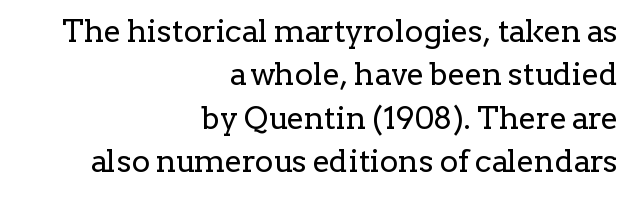
{"serif": "yes", "italic": "no", "bold": "no", "weight": "regular", "width": "normal", "stroke_contrast": "low", "x_height": "medium", "monospaced": "no", "underline": "no", "align": "right", "line_spacing": "normal", "line_spacing_ratio": 1.4, "letter_spacing": "normal", "letter_spacing_em": 0.0, "glyph_px": 31}
